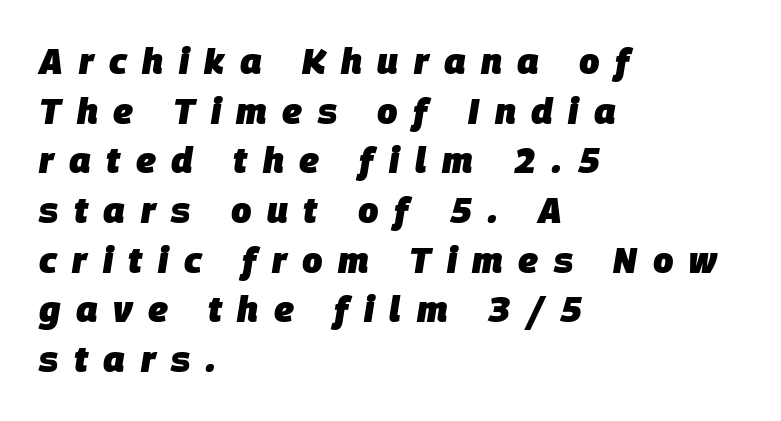
The image shows 36 px heavy type, italic (leaning right); set left-aligned, normal line spacing (1.38x), unusually wide letter spacing (+0.43 em), not underlined; low stroke contrast and a large x-height.
